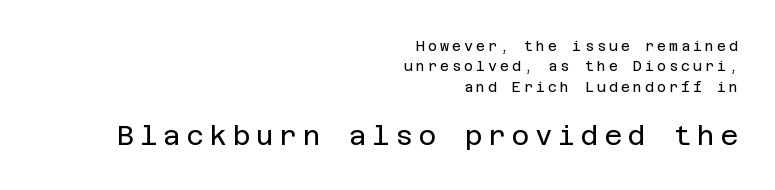
{"italic": "no", "bold": "no", "underline": "no", "align": "right", "line_spacing": "normal", "line_spacing_ratio": 1.45, "letter_spacing": "wide", "letter_spacing_em": 0.21, "larger_block": "second", "size_ratio": 1.93, "glyph_px": 27}
